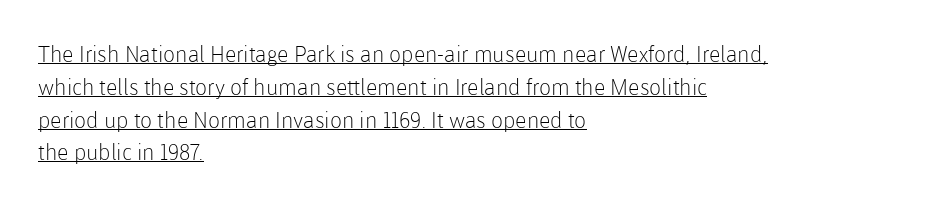
The image shows 22 px text type, upright; set left-aligned, normal line spacing (1.49x), normal letter spacing, underlined.
